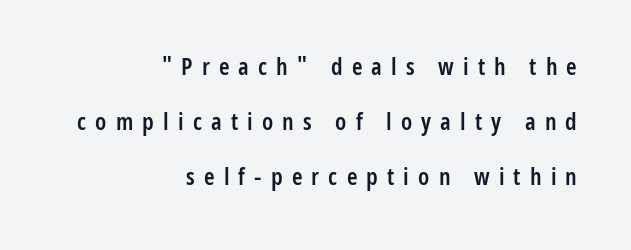
Q: Is the text bold? A: Semi-bold.
Q: Is the text italic (slanted)? A: No, it is upright.
Q: Is the text underlined? A: No.
Q: How is the paragraph aligned? A: Right-aligned.
Q: Is the spacing between letters normal or unusually wide? A: Unusually wide.
Q: Is the spacing between lines tight, normal or loose? A: Loose.
